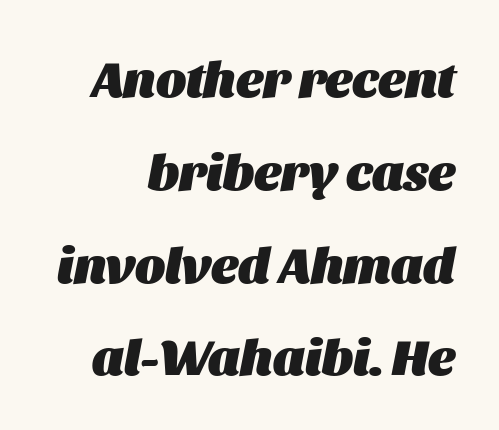
{"italic": "yes", "lean": "right", "slant_degrees": 11, "bold": "yes", "weight": "heavy", "width": "normal", "stroke_contrast": "medium", "x_height": "large", "monospaced": "no", "underline": "no", "line_spacing_ratio": 1.82, "letter_spacing": "normal", "letter_spacing_em": 0.0, "glyph_px": 51}
